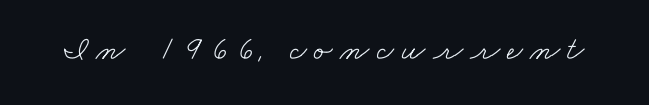
The image shows 34 px light, wide serif type; set unusually wide letter spacing (+0.22 em), not underlined; low stroke contrast and a small x-height.
